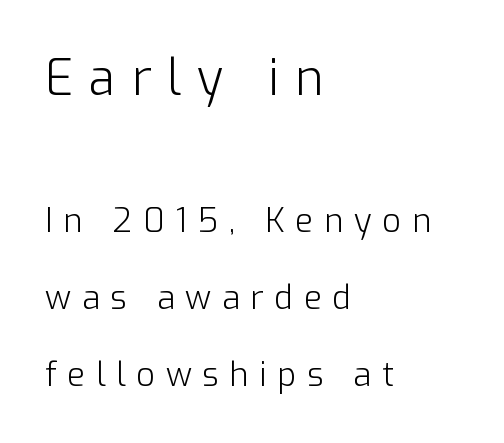
The image shows 49 px light sans-serif type, upright; set left-aligned, loose line spacing (2.33x), unusually wide letter spacing (+0.32 em), not underlined; the first (top) block is 1.48x larger; low stroke contrast and a medium x-height.
